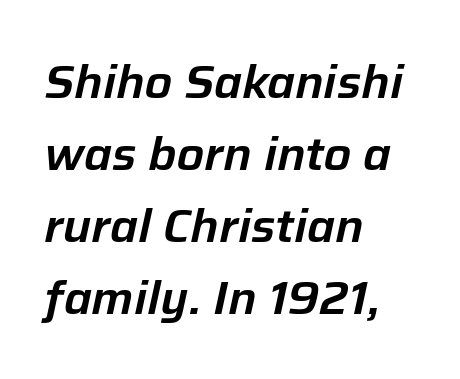
The image shows 47 px text type, italic (leaning right); set left-aligned, normal line spacing (1.53x), normal letter spacing, not underlined; low stroke contrast and a medium x-height.
